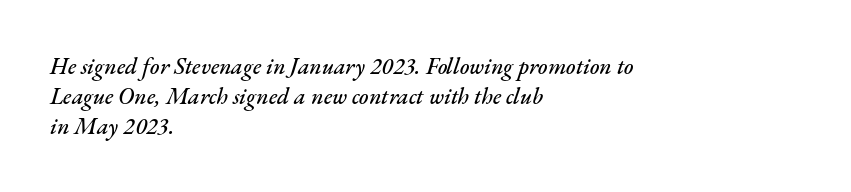
Italic: yes, the glyphs are oblique. Beneath every word, the page is bare. The setting favours the left margin, as ordinary paragraphs usually do. Each new line begins a customary step beneath the previous one.
